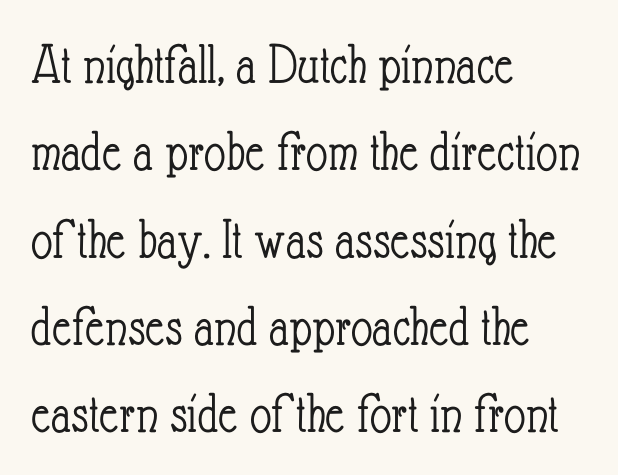
Q: Is the text bold? A: No.
Q: Is the text italic (slanted)? A: No, it is upright.
Q: Is the text underlined? A: No.
Q: How is the paragraph aligned? A: Left-aligned.
Q: Is the spacing between letters normal or unusually wide? A: Normal.
Q: Is the spacing between lines tight, normal or loose? A: Normal.
Q: Width (condensed, normal, or wide)? A: Condensed.
Q: Stroke contrast? A: Low.
Q: x-height? A: Small.
Q: Monospaced? A: No.
